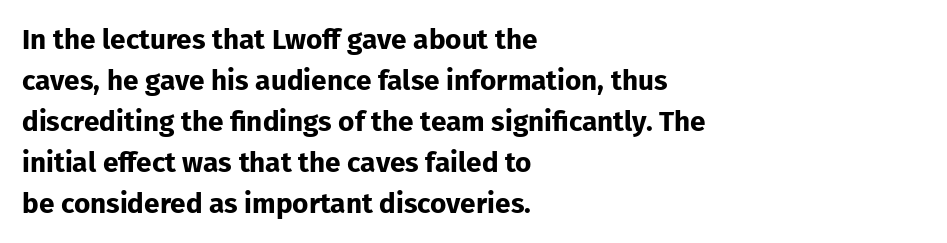
Q: Is the text bold? A: Yes.
Q: Is the text italic (slanted)? A: No, it is upright.
Q: Is the typeface a serif or a sans-serif typeface? A: Sans-serif.
Q: Is the text underlined? A: No.
Q: How is the paragraph aligned? A: Left-aligned.
Q: Is the spacing between letters normal or unusually wide? A: Normal.
Q: Is the spacing between lines tight, normal or loose? A: Normal.
Q: Width (condensed, normal, or wide)? A: Normal.
Q: Stroke contrast? A: Low.
Q: x-height? A: Medium.
Q: Monospaced? A: No.
